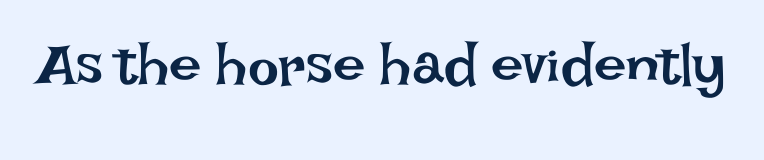
{"italic": "no", "bold": "no", "weight": "regular", "width": "normal", "stroke_contrast": "low", "x_height": "large", "monospaced": "no", "underline": "no", "letter_spacing": "normal", "letter_spacing_em": 0.0, "glyph_px": 58}
